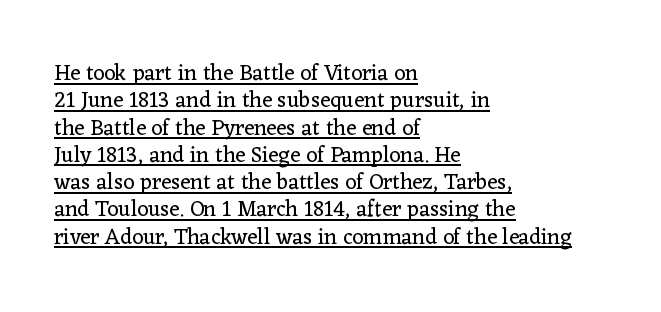
{"italic": "no", "bold": "no", "underline": "yes", "align": "left", "line_spacing_ratio": 1.24, "letter_spacing": "normal", "letter_spacing_em": 0.0, "glyph_px": 22}
